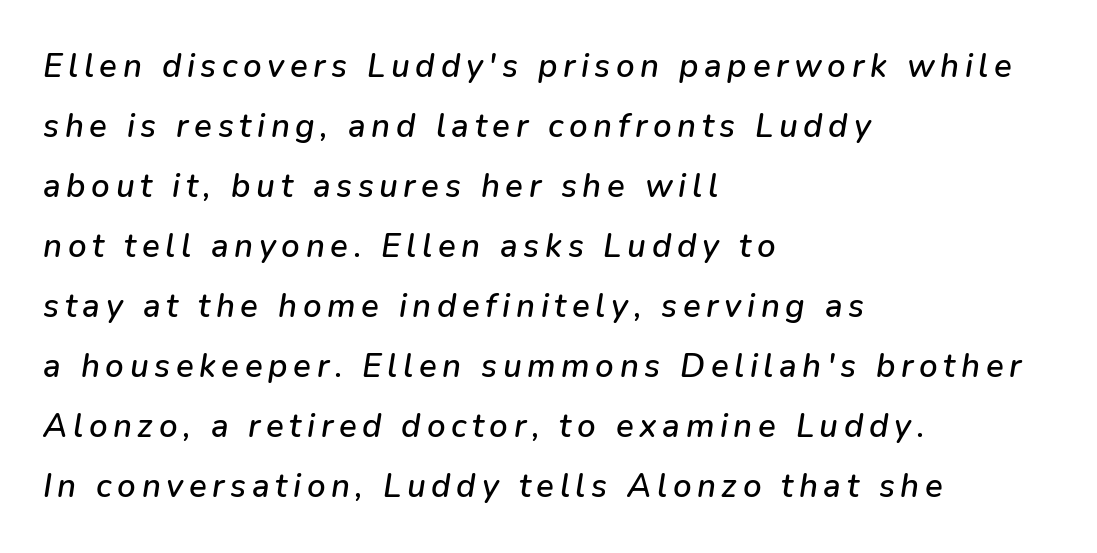
Q: Is the text italic (slanted)? A: Yes, it leans right by about 9 degrees.
Q: Is the text underlined? A: No.
Q: How is the paragraph aligned? A: Left-aligned.
Q: Width (condensed, normal, or wide)? A: Normal.
Q: Stroke contrast? A: Low.
Q: x-height? A: Medium.
Q: Monospaced? A: No.
